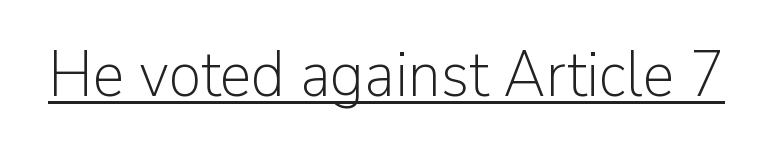
Q: Is the text bold? A: No.
Q: Is the text italic (slanted)? A: No, it is upright.
Q: Is the typeface a serif or a sans-serif typeface? A: Sans-serif.
Q: Is the text underlined? A: Yes.
Q: Is the spacing between letters normal or unusually wide? A: Normal.
Q: Width (condensed, normal, or wide)? A: Normal.
Q: Stroke contrast? A: Low.
Q: x-height? A: Medium.
Q: Monospaced? A: No.
